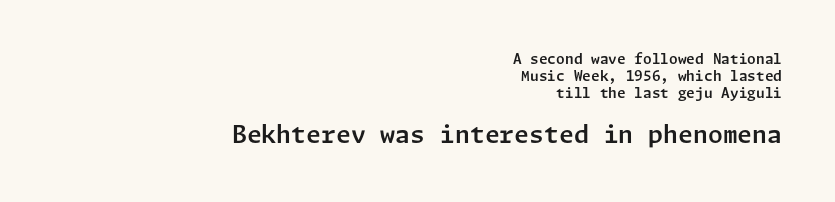
Q: Is the text italic (slanted)? A: No, it is upright.
Q: Is the text underlined? A: No.
Q: How is the paragraph aligned? A: Right-aligned.
Q: Is the spacing between letters normal or unusually wide? A: Normal.
Q: Which block of text is set in a larger size, the first (top) or the second (bottom)? A: The second (bottom) one.
